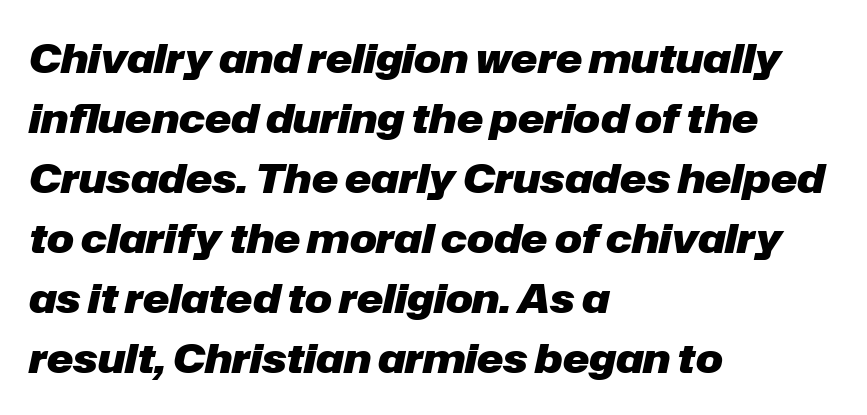
{"italic": "yes", "lean": "right", "slant_degrees": 12, "bold": "yes", "weight": "heavy", "width": "normal", "stroke_contrast": "low", "x_height": "medium", "monospaced": "no", "underline": "no", "align": "left", "line_spacing": "normal", "line_spacing_ratio": 1.5, "letter_spacing": "normal", "letter_spacing_em": 0.0, "glyph_px": 40}
